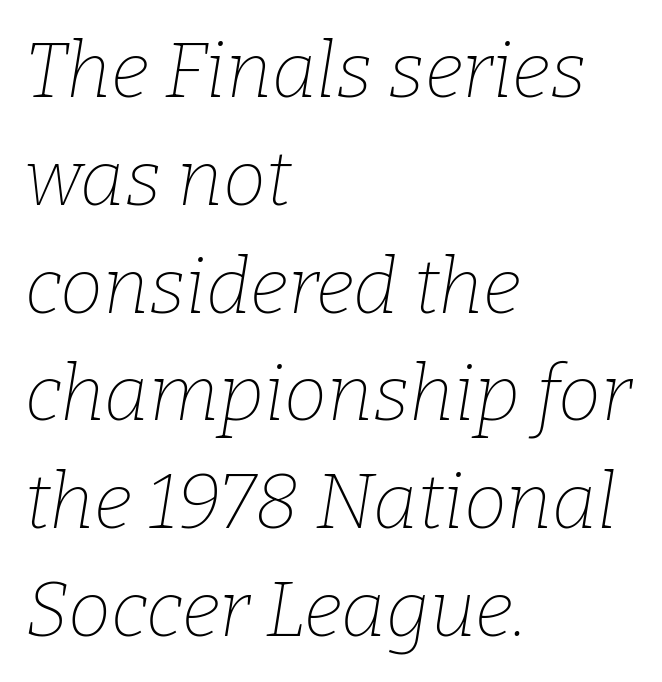
Q: Is the text bold? A: No.
Q: Is the text italic (slanted)? A: Yes, it leans right by about 9 degrees.
Q: Is the typeface a serif or a sans-serif typeface? A: Serif.
Q: Is the text underlined? A: No.
Q: How is the paragraph aligned? A: Left-aligned.
Q: Is the spacing between letters normal or unusually wide? A: Normal.
Q: Is the spacing between lines tight, normal or loose? A: Normal.
Q: Width (condensed, normal, or wide)? A: Normal.
Q: Stroke contrast? A: Low.
Q: x-height? A: Medium.
Q: Monospaced? A: No.
